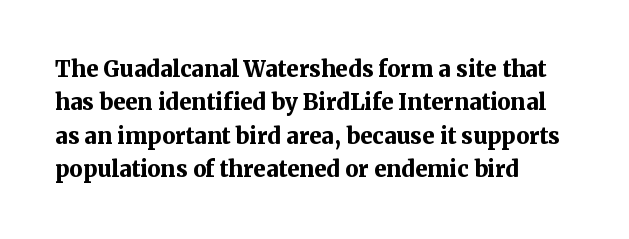
{"italic": "no", "bold": "yes", "underline": "no", "align": "left", "line_spacing": "normal", "line_spacing_ratio": 1.52, "letter_spacing": "normal", "letter_spacing_em": 0.0, "glyph_px": 22}
